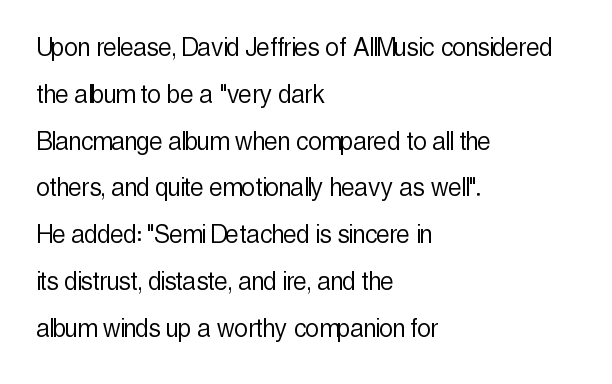
The lines in this sample share a left origin and differ only in where they stop. Proportional: the letters do not fall into vertical columns. Does the leading feel generous? No, just average. The strokes are not fattened; the text isn't bold.
